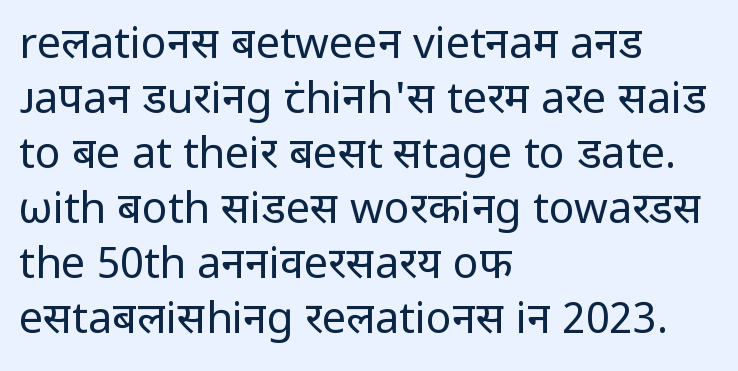
Regular leading. Caption: face not bold, strokes unweighted. No extra tracking has been applied to these lines. Honestly, there is no underline to notice here at all. In CSS terms this would be text-align: left. Spacing verdict: proportional, widths tailored to each character.
